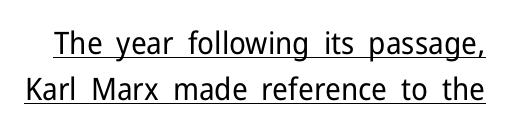
Weight: regular or lighter. Do the letters lean? They stand straight. The type is set solid horizontally, with unmodified tracking. Underline: present. The glyphs in this specimen are sans serif.
